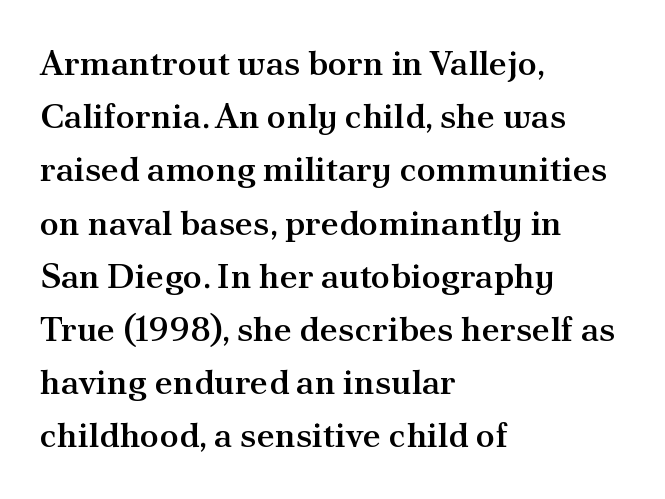
A bit beefed up — I'd call it semibold rather than bold. A roman cut, with each character standing at attention. Leftover space on each line is placed entirely after the last word. The rendering keeps characters at their native spacing.
